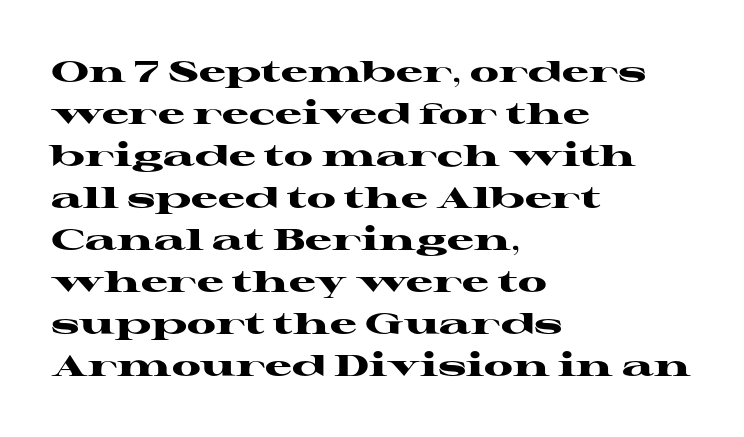
{"serif": "yes", "italic": "no", "bold": "yes", "weight": "heavy", "width": "wide", "stroke_contrast": "high", "x_height": "medium", "monospaced": "no", "underline": "no", "align": "left", "line_spacing": "normal", "line_spacing_ratio": 1.4, "letter_spacing": "normal", "letter_spacing_em": 0.0, "glyph_px": 30}
